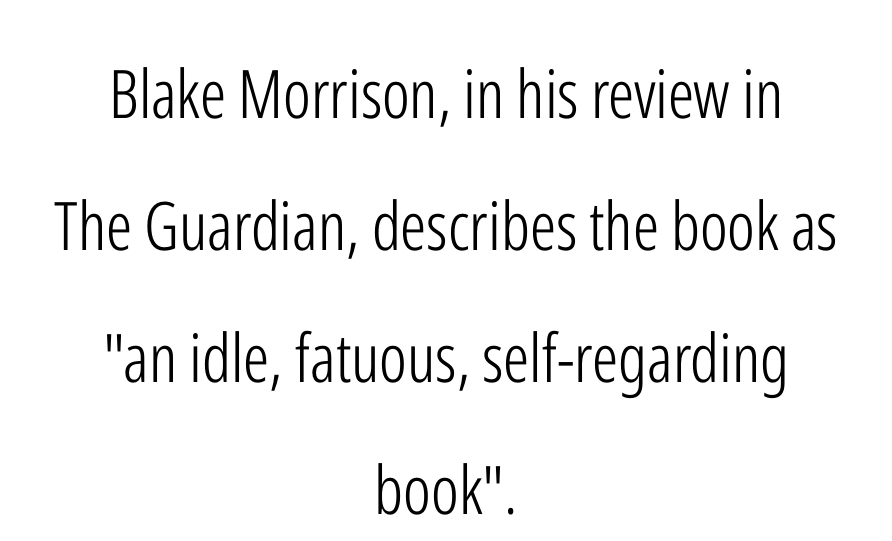
Q: Is the text bold? A: No.
Q: Is the text italic (slanted)? A: No, it is upright.
Q: Is the typeface a serif or a sans-serif typeface? A: Sans-serif.
Q: Is the text underlined? A: No.
Q: How is the paragraph aligned? A: Centered.
Q: Is the spacing between letters normal or unusually wide? A: Normal.
Q: Is the spacing between lines tight, normal or loose? A: Loose.
Q: Width (condensed, normal, or wide)? A: Condensed.
Q: Stroke contrast? A: Low.
Q: x-height? A: Medium.
Q: Monospaced? A: No.
